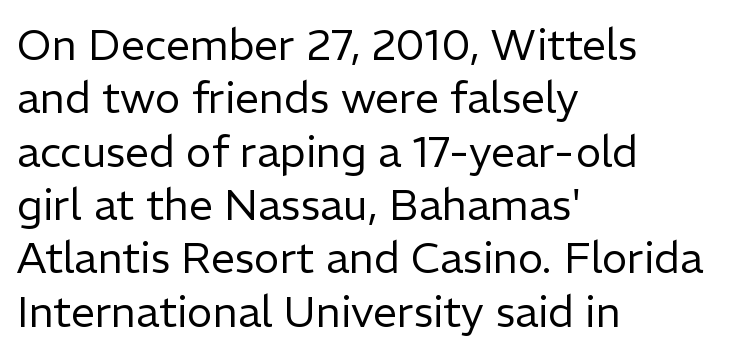
{"serif": "no", "italic": "no", "bold": "no", "weight": "regular", "width": "normal", "stroke_contrast": "low", "x_height": "medium", "monospaced": "no", "underline": "no", "align": "left", "line_spacing_ratio": 1.24, "letter_spacing": "normal", "letter_spacing_em": 0.0, "glyph_px": 43}
